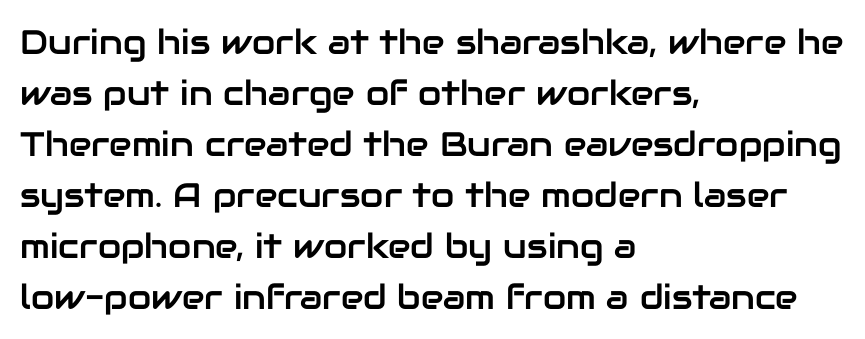
Here the glyphs are tracked normally, forming tight word shapes. Honestly, there is no underline to notice here at all. The typeface chosen for these lines omits serifs. Do the characters align in a grid? No, the font is proportional. Notice how the stems are strictly vertical — no italics here. Notice how descenders clear the ascenders below comfortably — that's standard leading.
